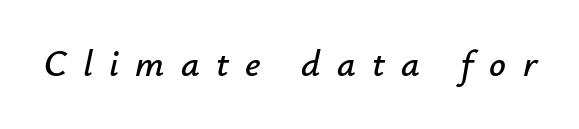
Q: Is the text italic (slanted)? A: Yes, it leans right by about 12 degrees.
Q: Is the text underlined? A: No.
Q: Is the spacing between letters normal or unusually wide? A: Unusually wide.
Q: Width (condensed, normal, or wide)? A: Normal.
Q: Stroke contrast? A: Low.
Q: x-height? A: Small.
Q: Monospaced? A: No.
